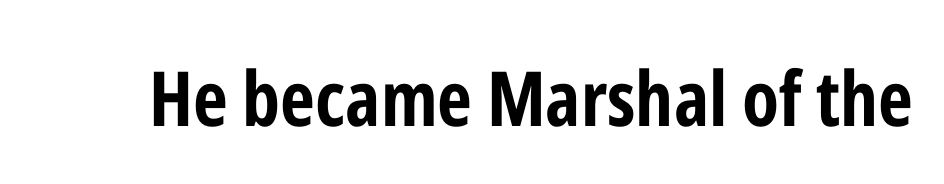
You can tell from the bare stems that sans-serif type was used. If you drew a line through each stem, it would be perfectly vertical. What stands out about the letter spacing? Nothing — it is the standard amount. Thick stems and heavy bowls — unmistakably bold.
